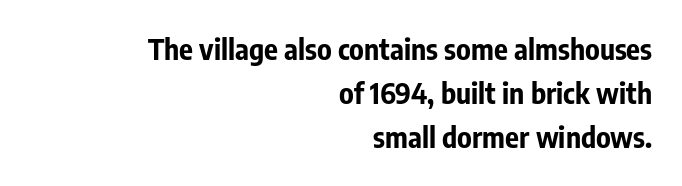
Interline gaps are of average width in this sample. The rendering uses natural spacing where letterforms have individual widths. This rendering features lettering with no underline. The rendering uses a bold face; every stroke is thick and dark. Unlike italic type, these characters show no tilt at all. Words appear dense and cohesive because spacing is normal.
